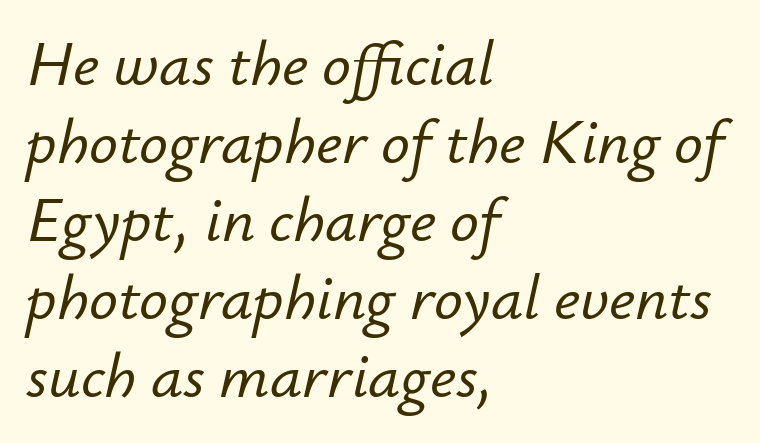
Q: Is the text italic (slanted)? A: Yes, it leans right by about 12 degrees.
Q: Is the text underlined? A: No.
Q: How is the paragraph aligned? A: Left-aligned.
Q: Is the spacing between letters normal or unusually wide? A: Normal.
Q: Width (condensed, normal, or wide)? A: Normal.
Q: Stroke contrast? A: Low.
Q: x-height? A: Small.
Q: Monospaced? A: No.
